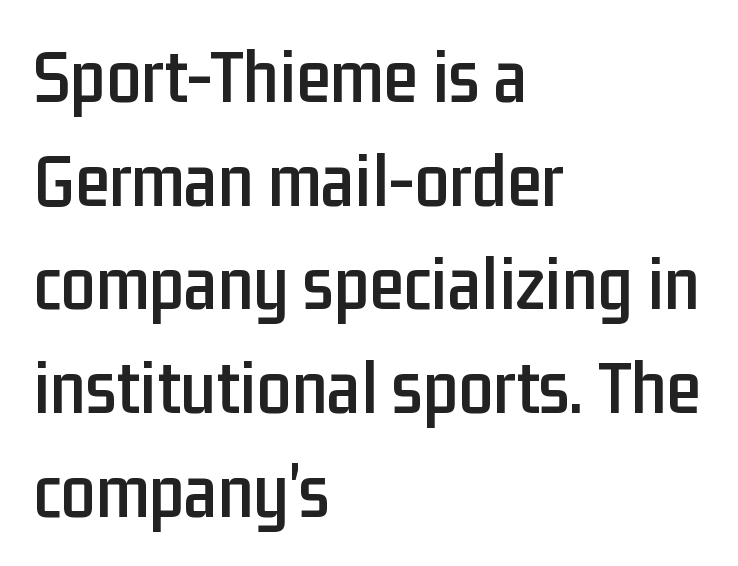
Q: Is the text italic (slanted)? A: No, it is upright.
Q: Is the typeface a serif or a sans-serif typeface? A: Sans-serif.
Q: Is the text underlined? A: No.
Q: How is the paragraph aligned? A: Left-aligned.
Q: Is the spacing between letters normal or unusually wide? A: Normal.
Q: Is the spacing between lines tight, normal or loose? A: Normal.
Q: Width (condensed, normal, or wide)? A: Condensed.
Q: Stroke contrast? A: Low.
Q: x-height? A: Medium.
Q: Monospaced? A: No.
